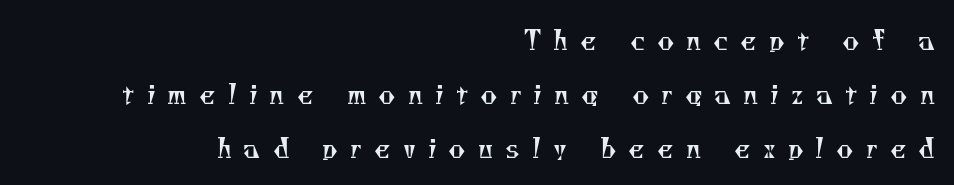
All the whitespace from short lines collects on the left. The horizontal fit of the characters is loose and conspicuously gappy. The space beneath each line is pristine and unruled. In terms of leading, this rendering errs on the spacious side. Nothing heavy about these letters — not bold at all.
